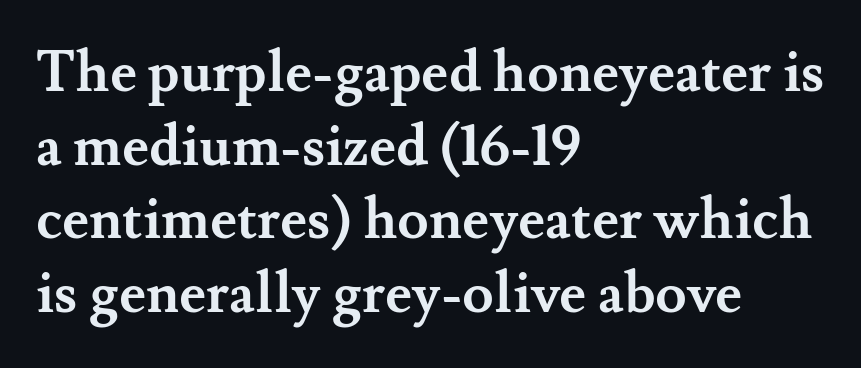
{"serif": "yes", "italic": "no", "bold": "yes", "weight": "semibold", "width": "normal", "stroke_contrast": "medium", "x_height": "small", "monospaced": "no", "underline": "no", "align": "left", "line_spacing": "normal", "line_spacing_ratio": 1.29, "letter_spacing": "normal", "letter_spacing_em": 0.0, "glyph_px": 57}
